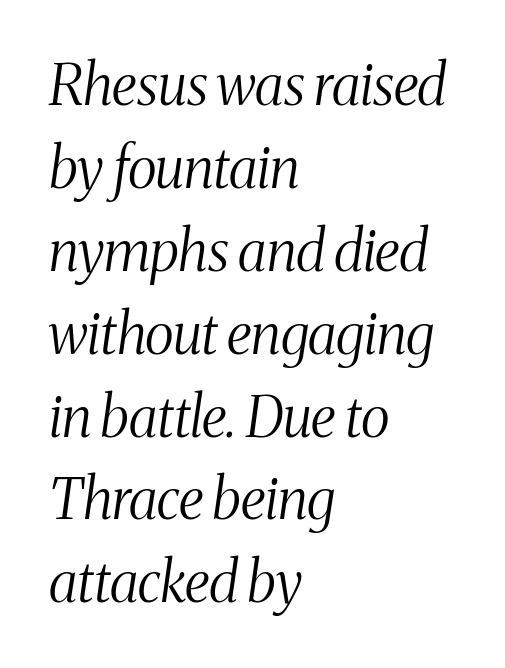
Q: Is the text bold? A: No.
Q: Is the text italic (slanted)? A: Yes, it leans right by about 8 degrees.
Q: Is the typeface a serif or a sans-serif typeface? A: Serif.
Q: Is the text underlined? A: No.
Q: How is the paragraph aligned? A: Left-aligned.
Q: Is the spacing between letters normal or unusually wide? A: Normal.
Q: Is the spacing between lines tight, normal or loose? A: Normal.
Q: Width (condensed, normal, or wide)? A: Condensed.
Q: Stroke contrast? A: Medium.
Q: x-height? A: Medium.
Q: Monospaced? A: No.
